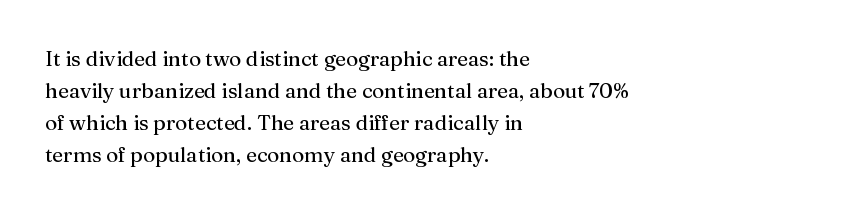
The image shows 21 px text type, upright; set left-aligned, normal line spacing (1.53x), normal letter spacing, not underlined.
